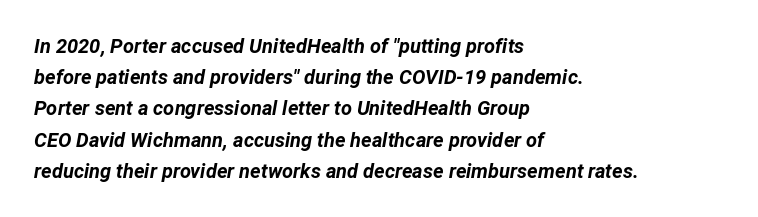
Every character sits at an angle, as italics do. A typesetter would call this leading conventional body-copy spacing. Typesetter's note: full bold, strokes at maximum text heaviness. Casual observation: everything's shoved over to the left. Standard letterfit; no display-style spreading of the glyphs.
